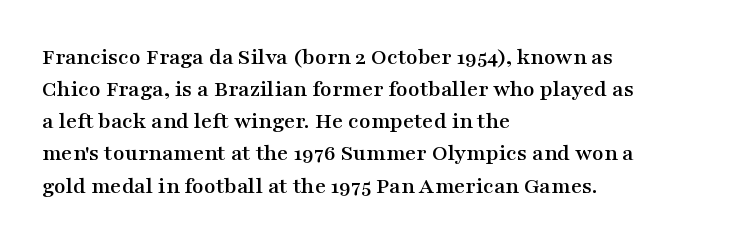
The image shows 24 px text type, upright; set left-aligned, normal line spacing (1.34x), normal letter spacing, not underlined.
